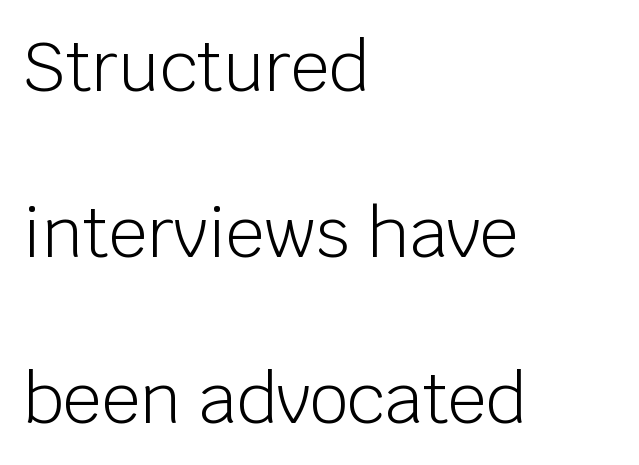
{"serif": "no", "italic": "no", "bold": "no", "weight": "light", "width": "normal", "stroke_contrast": "low", "x_height": "large", "monospaced": "no", "underline": "no", "align": "left", "line_spacing": "loose", "line_spacing_ratio": 2.44, "letter_spacing": "normal", "letter_spacing_em": 0.0, "glyph_px": 68}
